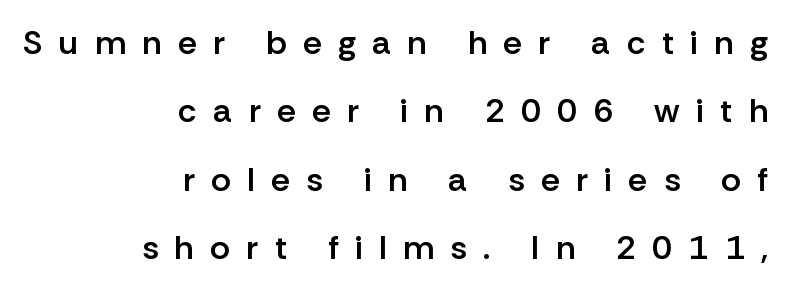
{"serif": "no", "italic": "no", "bold": "semi", "weight": "semibold", "width": "normal", "stroke_contrast": "low", "x_height": "medium", "monospaced": "no", "underline": "no", "align": "right", "line_spacing": "loose", "line_spacing_ratio": 2.01, "letter_spacing": "wide", "letter_spacing_em": 0.48, "glyph_px": 34}
